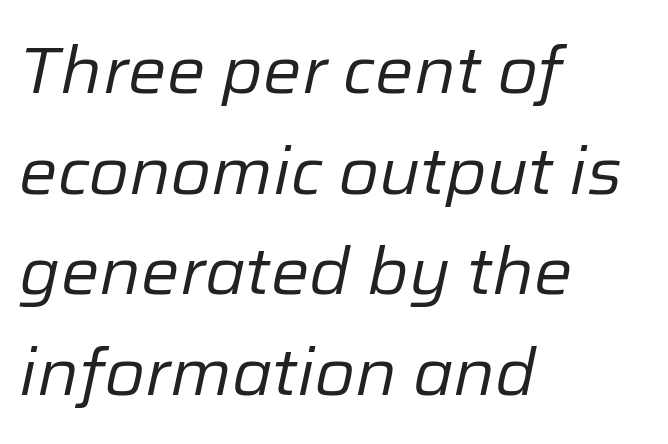
Letters have the restrained weight of plain body copy at most. Where is the straight margin? On the left. Honestly, there is no underline to notice here at all. Italic? Definitely — the glyphs are oblique. Reading down the column, the eye jumps a familiar distance to each next line.
